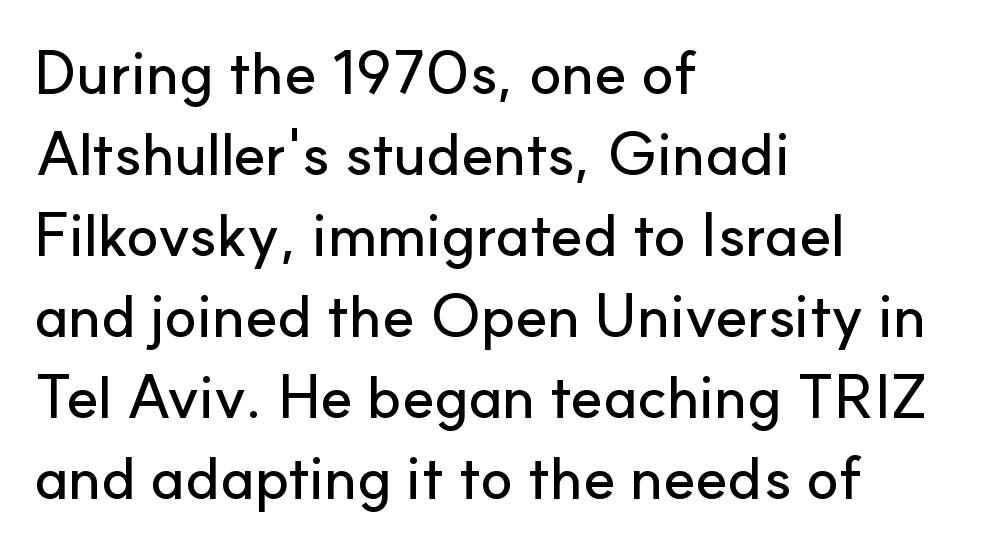
{"serif": "no", "italic": "no", "width": "normal", "stroke_contrast": "low", "x_height": "small", "monospaced": "no", "underline": "no", "align": "left", "line_spacing": "normal", "line_spacing_ratio": 1.35, "letter_spacing": "normal", "letter_spacing_em": 0.0, "glyph_px": 60}
